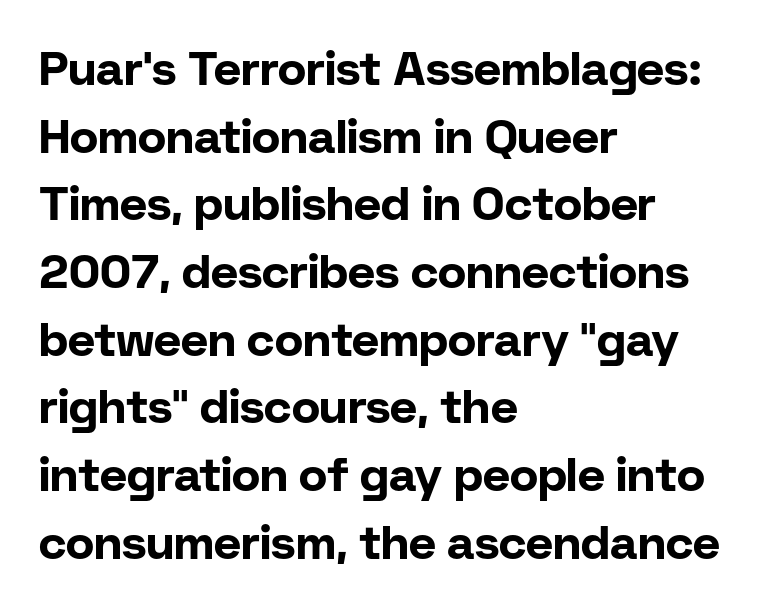
The letters advance in unequal steps, a hallmark of proportional type. Rows of type keep a routine distance in the vertical direction. As a designer I'd log this as weight 700, bold. Compared with a centered layout, this one pins lines to the left instead. The type is set solid horizontally, with unmodified tracking.
